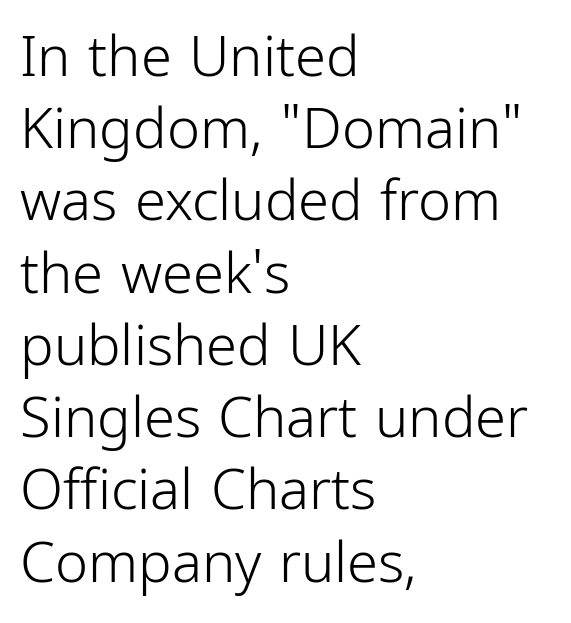
{"serif": "no", "italic": "no", "bold": "no", "weight": "light", "width": "condensed", "stroke_contrast": "low", "x_height": "medium", "monospaced": "no", "underline": "no", "align": "left", "line_spacing": "normal", "line_spacing_ratio": 1.29, "letter_spacing": "normal", "letter_spacing_em": 0.0, "glyph_px": 56}
